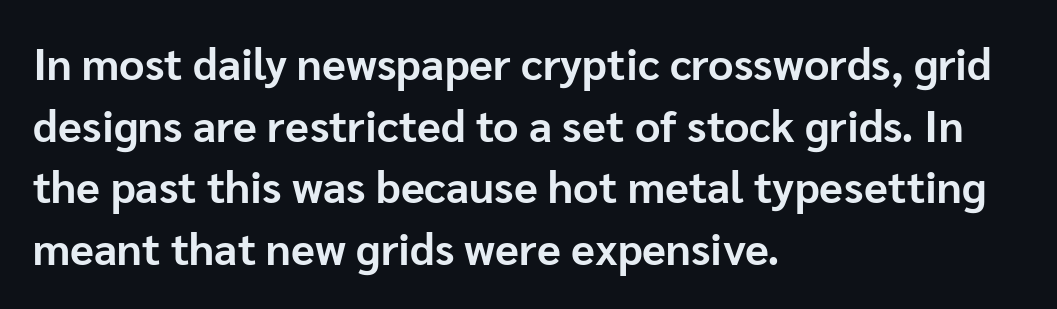
The image shows 44 px bold sans-serif type, upright; set left-aligned, normal line spacing (1.4x), normal letter spacing, not underlined; low stroke contrast and a medium x-height.
